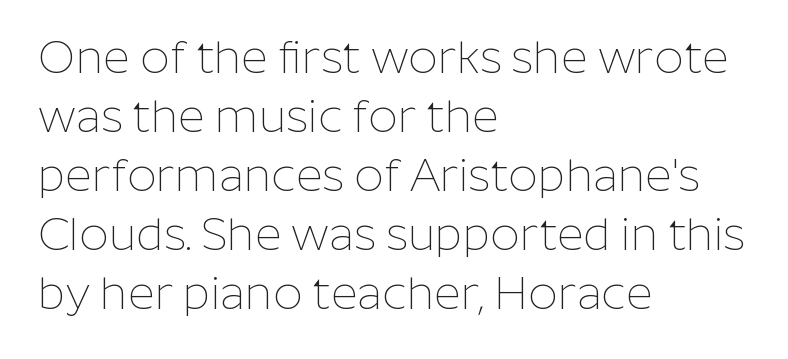
{"serif": "no", "italic": "no", "bold": "no", "weight": "thin", "width": "normal", "stroke_contrast": "low", "x_height": "medium", "monospaced": "no", "underline": "no", "align": "left", "line_spacing": "normal", "line_spacing_ratio": 1.28, "letter_spacing": "normal", "letter_spacing_em": 0.0, "glyph_px": 46}
